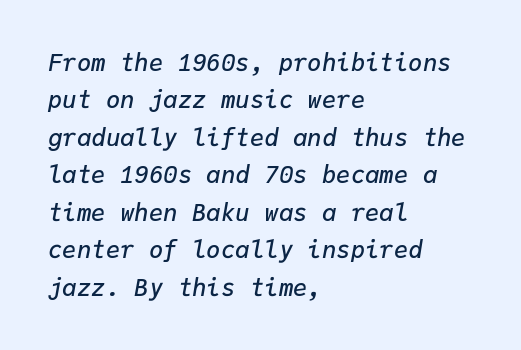
Posture: slanted. One-word summary of the alignment: left. Quick note: underline off. Characters follow at the spacing the type designer built in. The line-height multiplier appears to be the usual default. In terms of weight, the rendering is demibold, just under bold.
